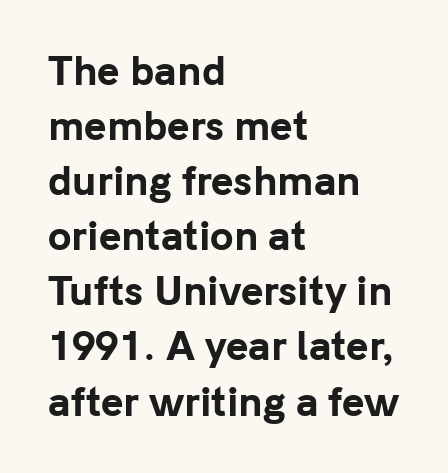
{"serif": "no", "italic": "no", "bold": "yes", "weight": "bold", "width": "normal", "stroke_contrast": "low", "x_height": "medium", "monospaced": "no", "underline": "no", "align": "left", "line_spacing": "normal", "line_spacing_ratio": 1.45, "letter_spacing": "normal", "letter_spacing_em": 0.0, "glyph_px": 38}
